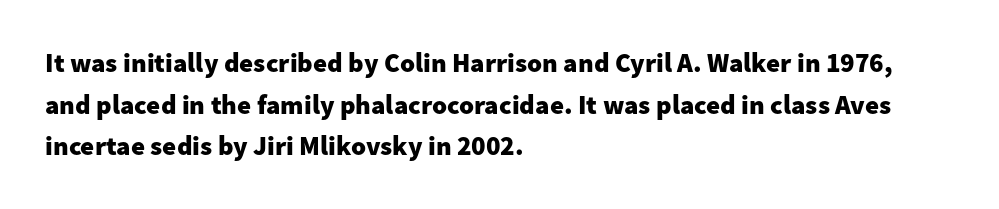
{"italic": "no", "bold": "yes", "underline": "no", "align": "left", "line_spacing": "normal", "line_spacing_ratio": 1.54, "letter_spacing": "normal", "letter_spacing_em": 0.0, "glyph_px": 27}
